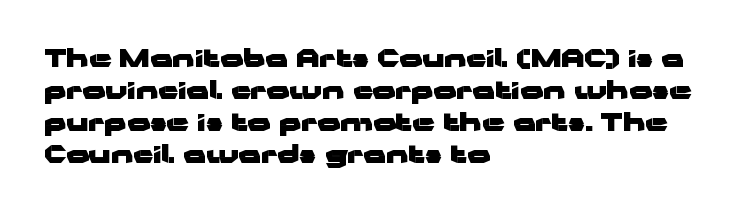
The typesetter chose a ragged-right arrangement here. The line texture is even and compact thanks to regular tracking. Summary of weight: heavy, a full bold. Vertically, the passage feels balanced, rows spaced as you'd expect. In terms of posture, this sample is upright.
